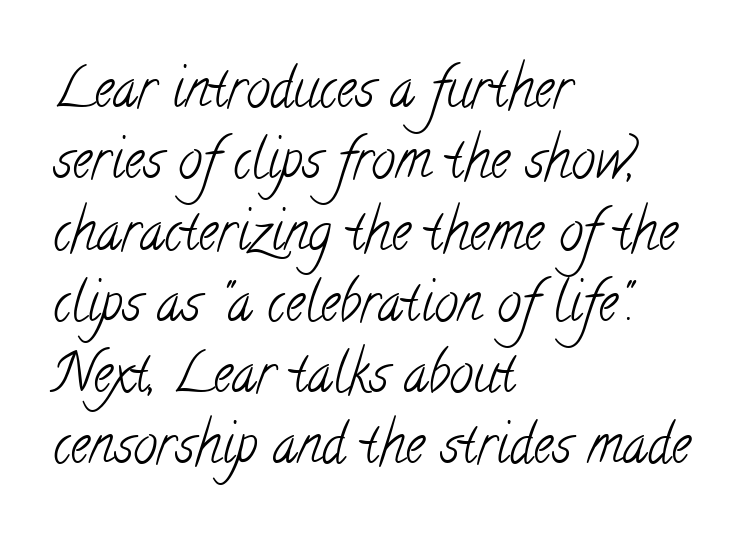
The image shows 54 px light, condensed serif type; set left-aligned, normal line spacing (1.32x), normal letter spacing, not underlined; low stroke contrast and a small x-height.
